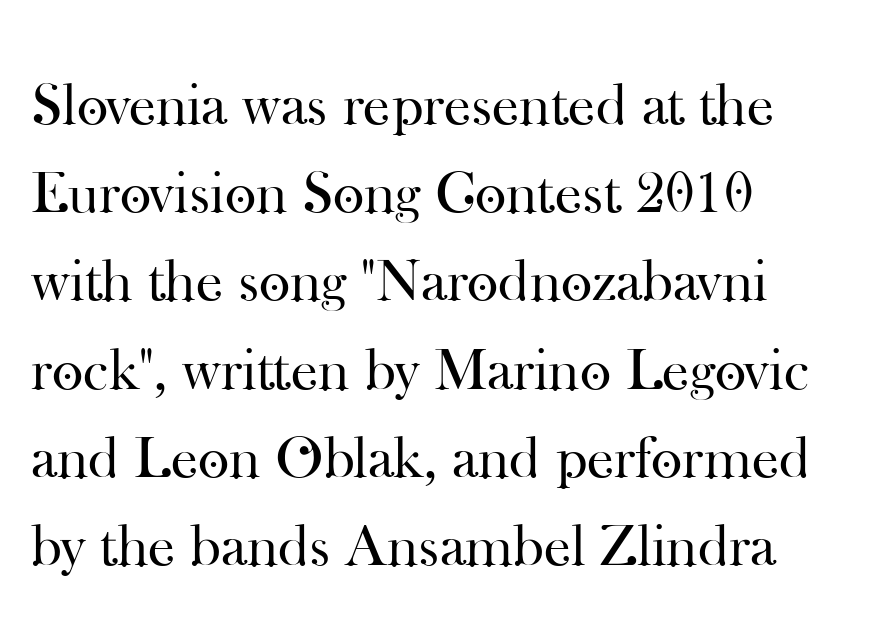
{"serif": "yes", "italic": "no", "bold": "no", "weight": "regular", "width": "normal", "stroke_contrast": "high", "x_height": "small", "monospaced": "no", "underline": "no", "align": "left", "line_spacing": "normal", "line_spacing_ratio": 1.47, "letter_spacing": "normal", "letter_spacing_em": 0.0, "glyph_px": 60}
